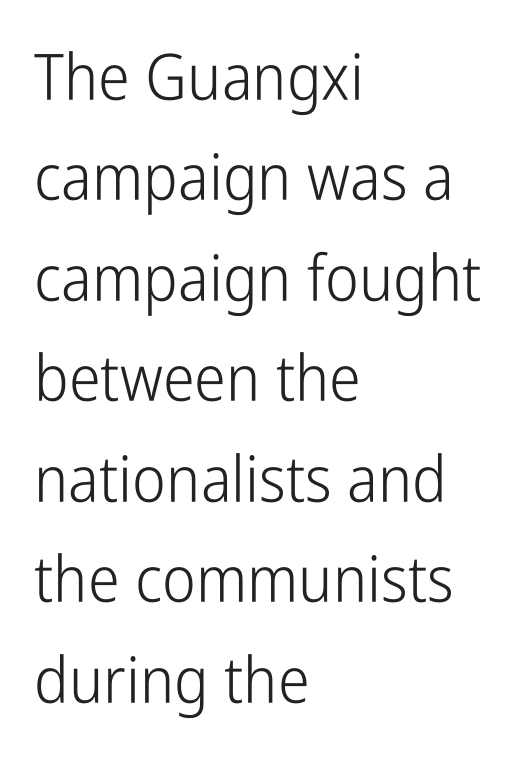
{"serif": "no", "italic": "no", "bold": "no", "weight": "light", "width": "condensed", "stroke_contrast": "low", "x_height": "medium", "monospaced": "no", "underline": "no", "align": "left", "line_spacing": "normal", "line_spacing_ratio": 1.57, "letter_spacing": "normal", "letter_spacing_em": 0.0, "glyph_px": 64}
